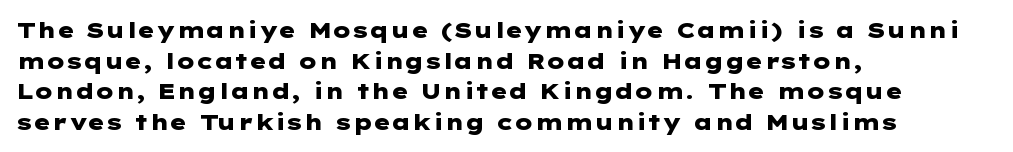
The image shows 22 px bold type, upright; set left-aligned, normal line spacing (1.39x), normal letter spacing, not underlined.
